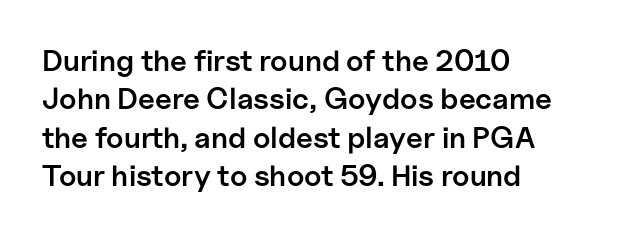
Q: Is the text bold? A: Semi-bold.
Q: Is the text italic (slanted)? A: No, it is upright.
Q: Is the typeface a serif or a sans-serif typeface? A: Sans-serif.
Q: Is the text underlined? A: No.
Q: How is the paragraph aligned? A: Left-aligned.
Q: Is the spacing between letters normal or unusually wide? A: Normal.
Q: Is the spacing between lines tight, normal or loose? A: Normal.
Q: Width (condensed, normal, or wide)? A: Normal.
Q: Stroke contrast? A: Low.
Q: x-height? A: Medium.
Q: Monospaced? A: No.
